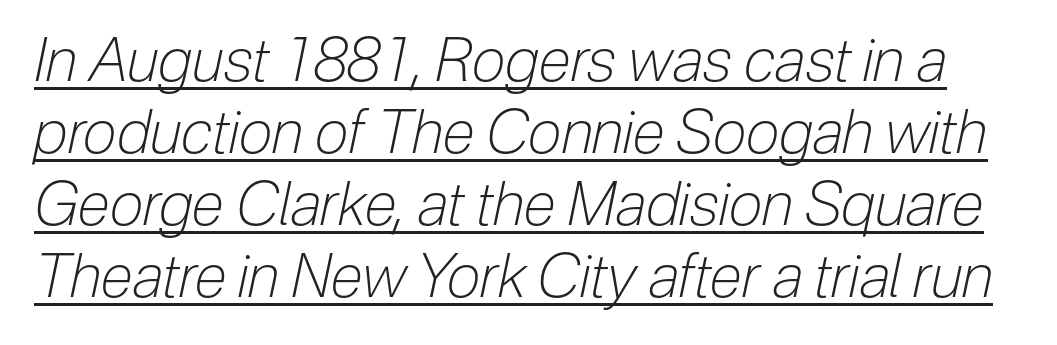
The face used here is proportionally spaced, like ordinary book or web type. This sample uses plain, unmodified letter spacing. Slant detected: the letters are inclined. A baseline rule has been typeset under these characters.
